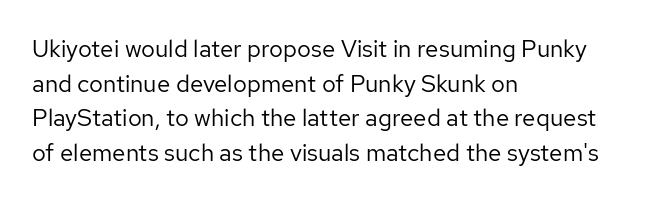
Regarding leading, the lines here are spaced in the standard way. The letters look calm and open, with moderate or lighter stems. Layout note: lines flush left. The rendering keeps characters at their native spacing. The lettering stays uniformly vertical, giving the passage a roman look. Underline: absent.
